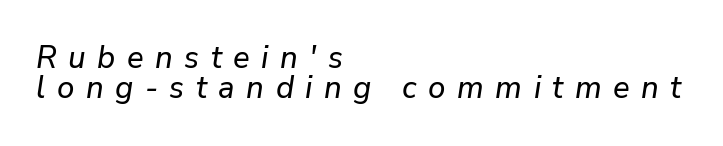
Q: Is the text italic (slanted)? A: Yes, it leans right by about 9 degrees.
Q: Is the text underlined? A: No.
Q: How is the paragraph aligned? A: Left-aligned.
Q: Is the spacing between letters normal or unusually wide? A: Unusually wide.
Q: Is the spacing between lines tight, normal or loose? A: Tight.
Q: Width (condensed, normal, or wide)? A: Normal.
Q: Stroke contrast? A: Low.
Q: x-height? A: Medium.
Q: Monospaced? A: No.
